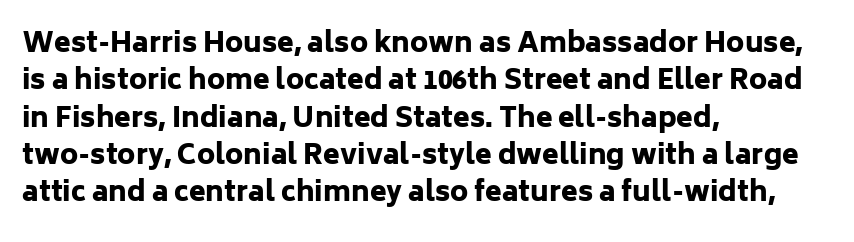
The image shows 27 px bold type, upright; set left-aligned, normal line spacing (1.38x), normal letter spacing, not underlined.
